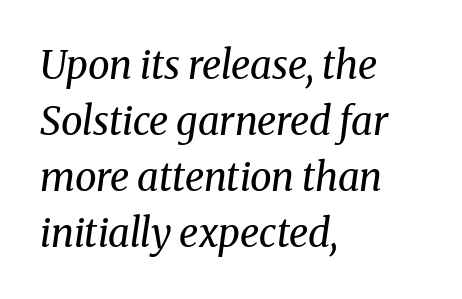
Q: Is the text bold? A: No.
Q: Is the text italic (slanted)? A: Yes, it leans right by about 8 degrees.
Q: Is the typeface a serif or a sans-serif typeface? A: Serif.
Q: Is the text underlined? A: No.
Q: How is the paragraph aligned? A: Left-aligned.
Q: Is the spacing between letters normal or unusually wide? A: Normal.
Q: Is the spacing between lines tight, normal or loose? A: Normal.
Q: Width (condensed, normal, or wide)? A: Normal.
Q: Stroke contrast? A: Medium.
Q: x-height? A: Medium.
Q: Monospaced? A: No.
